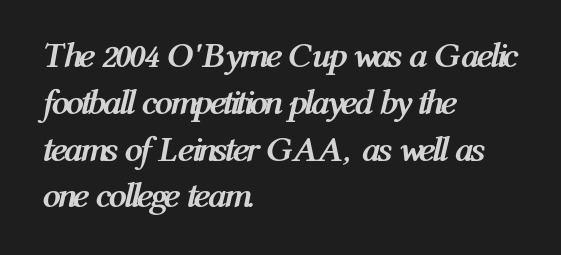
The image shows 36 px semibold, condensed type, italic (leaning right); set left-aligned, normal line spacing (1.3x), normal letter spacing, not underlined; medium stroke contrast and a medium x-height.
